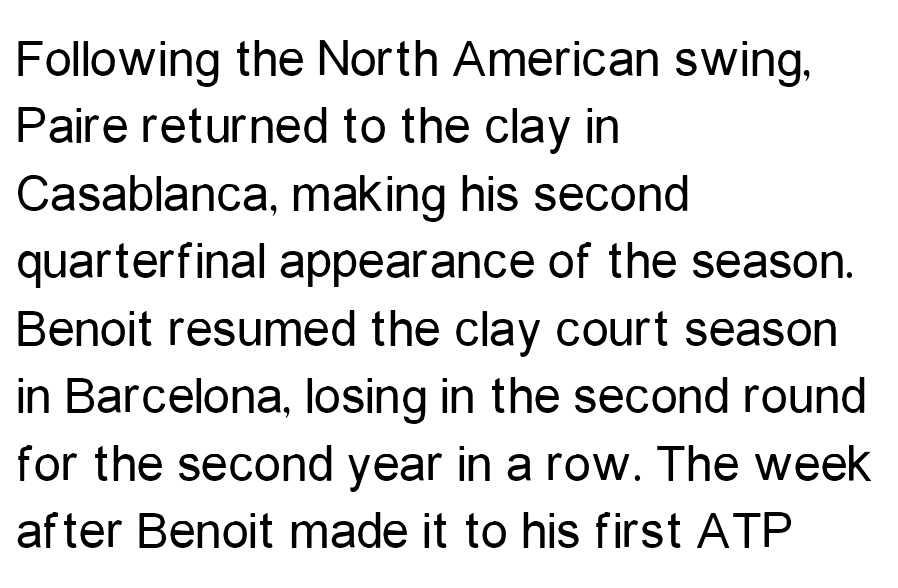
Q: Is the text bold? A: No.
Q: Is the text italic (slanted)? A: No, it is upright.
Q: Is the typeface a serif or a sans-serif typeface? A: Sans-serif.
Q: Is the text underlined? A: No.
Q: How is the paragraph aligned? A: Left-aligned.
Q: Is the spacing between letters normal or unusually wide? A: Normal.
Q: Is the spacing between lines tight, normal or loose? A: Normal.
Q: Width (condensed, normal, or wide)? A: Condensed.
Q: Stroke contrast? A: Low.
Q: x-height? A: Medium.
Q: Monospaced? A: No.
